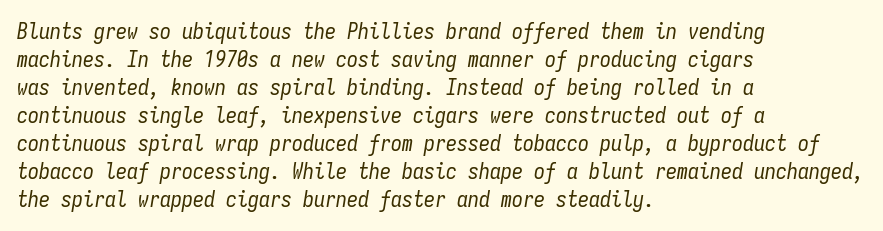
The image shows 22 px text type, italic (leaning right); set left-aligned, normal line spacing (1.27x), normal letter spacing, not underlined.
